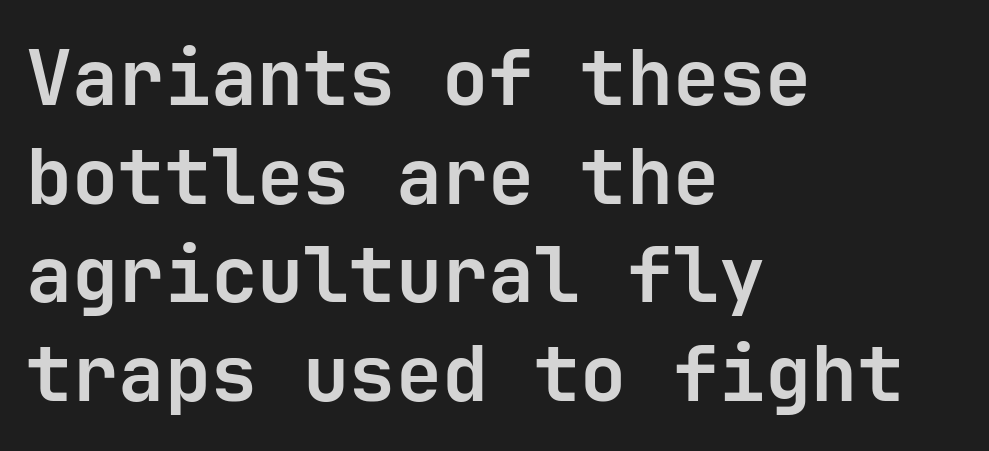
Characters remain perfectly vertical along every line. The passage shown stacks its lines at a standard gap. Nope, no serifs anywhere on these letters. Characters follow at the spacing the type designer built in. Where is the straight margin? On the left.
